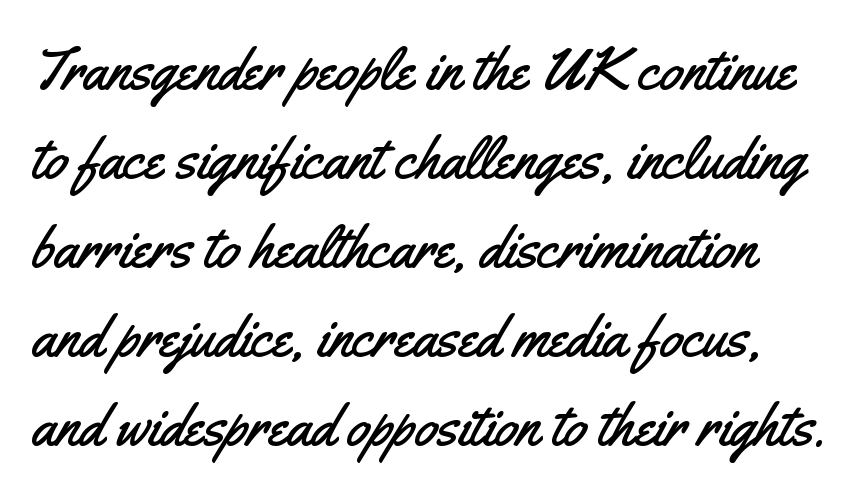
{"serif": "no", "width": "condensed", "stroke_contrast": "medium", "x_height": "small", "monospaced": "no", "underline": "no", "line_spacing": "normal", "line_spacing_ratio": 1.51, "letter_spacing": "normal", "letter_spacing_em": 0.0, "glyph_px": 59}
